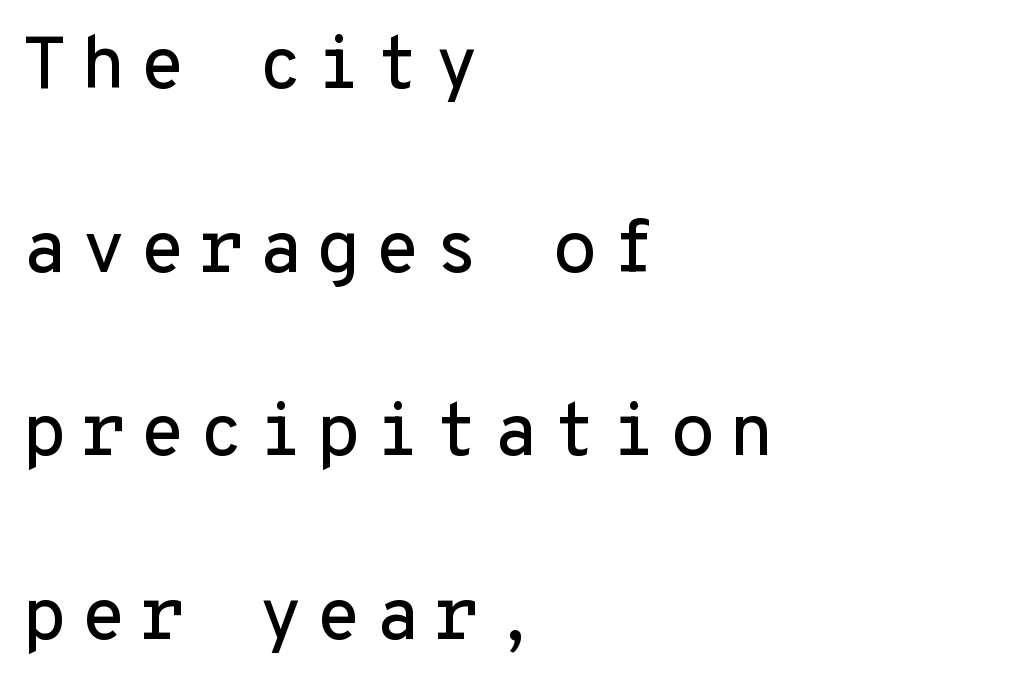
Q: Is the text italic (slanted)? A: No, it is upright.
Q: Is the typeface a serif or a sans-serif typeface? A: Sans-serif.
Q: Is the text underlined? A: No.
Q: How is the paragraph aligned? A: Left-aligned.
Q: Is the spacing between lines tight, normal or loose? A: Loose.
Q: Width (condensed, normal, or wide)? A: Normal.
Q: Stroke contrast? A: Low.
Q: x-height? A: Medium.
Q: Monospaced? A: Yes.
